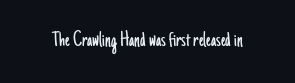
The space directly below the letters is spotless. Quick note: not italic, upright. The line texture is even and compact thanks to regular tracking. These glyphs show unthickened strokes, regular width or finer.
